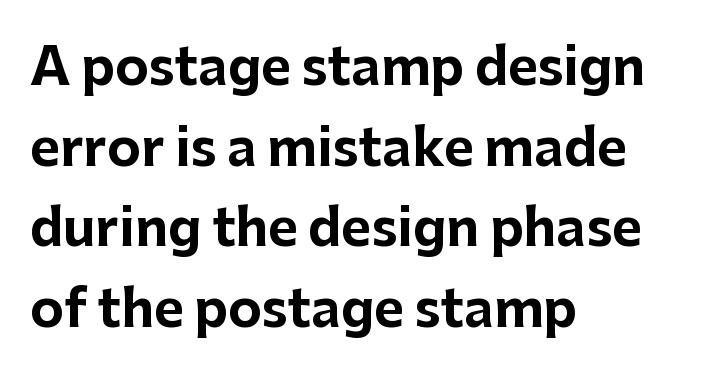
Q: Is the text bold? A: Yes.
Q: Is the text italic (slanted)? A: No, it is upright.
Q: Is the typeface a serif or a sans-serif typeface? A: Sans-serif.
Q: Is the text underlined? A: No.
Q: How is the paragraph aligned? A: Left-aligned.
Q: Is the spacing between letters normal or unusually wide? A: Normal.
Q: Is the spacing between lines tight, normal or loose? A: Normal.
Q: Width (condensed, normal, or wide)? A: Normal.
Q: Stroke contrast? A: Low.
Q: x-height? A: Medium.
Q: Monospaced? A: No.
